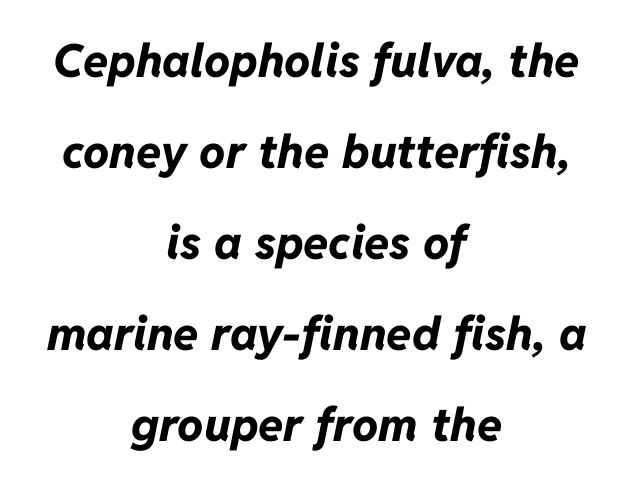
One-word summary of the alignment: center. Quick note: italic. Strokes here are thick enough to call this a true bold. This block would shrink considerably if given ordinary leading; it's expanded now. Note the varied advance widths — an 'i' is clearly narrower than an 'm'. The specimen omits any rule beneath the text block's lines.
